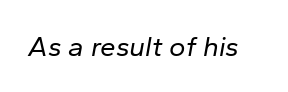
The glyphs look as if they've been sheared to an angle. The gaps between neighbouring characters are ordinary and unremarkable. Is the type heavy? It reads as light-to-regular instead. Is this a fixed-width face? No — the glyphs have proportional, varying widths. No word sits above an underline.
